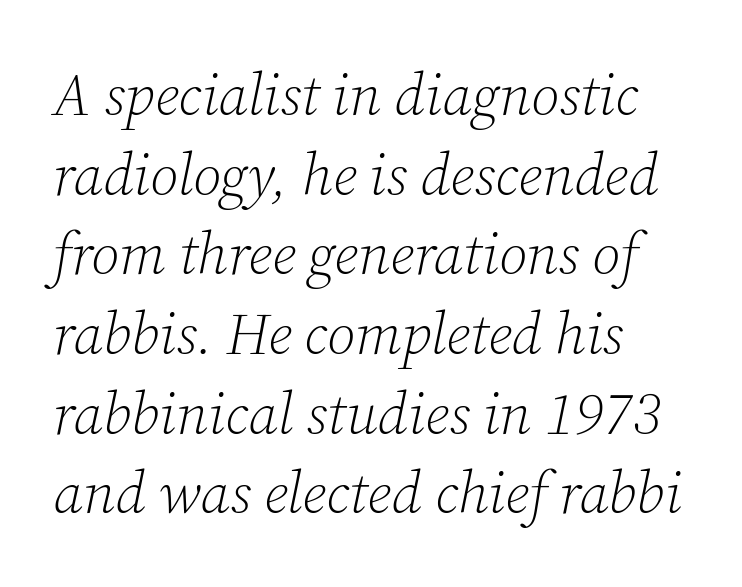
The image shows 59 px light serif type, italic (leaning right); set left-aligned, normal line spacing (1.35x), normal letter spacing, not underlined; low stroke contrast and a medium x-height.
